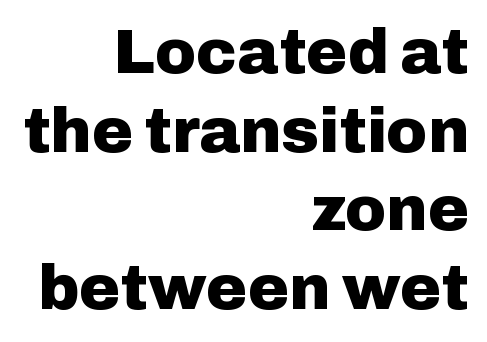
Q: Is the text bold? A: Yes.
Q: Is the text italic (slanted)? A: No, it is upright.
Q: Is the typeface a serif or a sans-serif typeface? A: Sans-serif.
Q: Is the text underlined? A: No.
Q: How is the paragraph aligned? A: Right-aligned.
Q: Is the spacing between letters normal or unusually wide? A: Normal.
Q: Is the spacing between lines tight, normal or loose? A: Normal.
Q: Width (condensed, normal, or wide)? A: Normal.
Q: Stroke contrast? A: Low.
Q: x-height? A: Medium.
Q: Monospaced? A: No.
